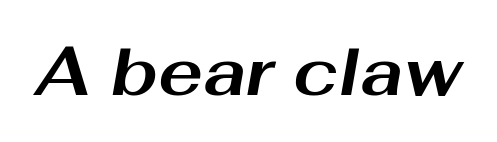
Looking at the ascenders, they clearly lean. Caption: standard tracking, unaltered. No word sits above an underline. Students, this is bold: see how much ink each stroke carries. The face used here is proportionally spaced, like ordinary book or web type.
